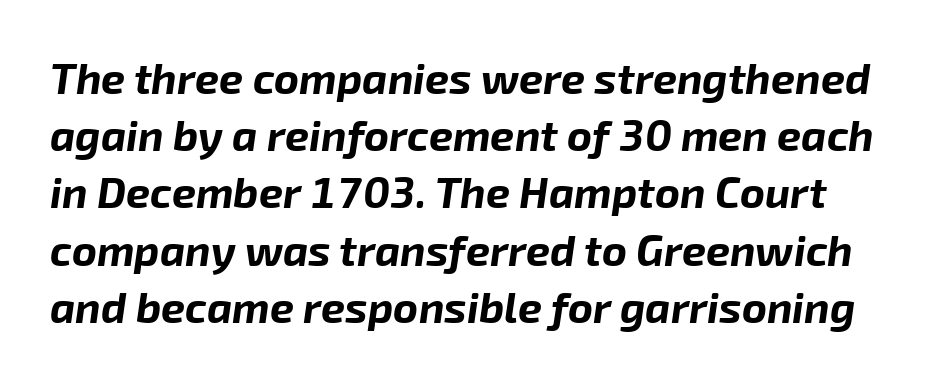
{"italic": "yes", "lean": "right", "slant_degrees": 8, "bold": "yes", "weight": "bold", "width": "normal", "stroke_contrast": "low", "x_height": "medium", "monospaced": "no", "underline": "no", "line_spacing": "normal", "line_spacing_ratio": 1.33, "letter_spacing": "normal", "letter_spacing_em": 0.0, "glyph_px": 43}
